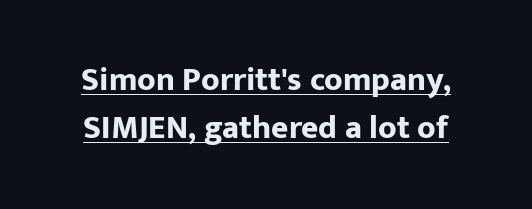
Q: Is the text bold? A: Yes.
Q: Is the text italic (slanted)? A: No, it is upright.
Q: Is the typeface a serif or a sans-serif typeface? A: Sans-serif.
Q: Is the text underlined? A: Yes.
Q: Is the spacing between letters normal or unusually wide? A: Normal.
Q: Is the spacing between lines tight, normal or loose? A: Normal.
Q: Width (condensed, normal, or wide)? A: Normal.
Q: Stroke contrast? A: Low.
Q: x-height? A: Medium.
Q: Monospaced? A: No.
